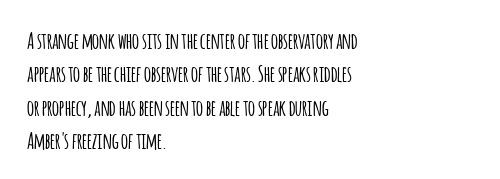
Regarding leading, the lines here are spaced in the standard way. The typography opts for an upright posture over an oblique one. Caption: multi-line text, flush left, ragged right. Nothing unusual about the tracking: characters are spaced as the font intends.
